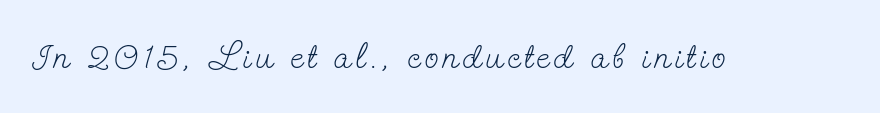
{"serif": "yes", "bold": "no", "weight": "light", "width": "condensed", "stroke_contrast": "low", "x_height": "small", "monospaced": "no", "underline": "no", "glyph_px": 36}
